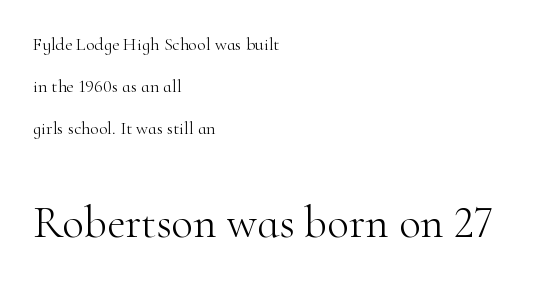
Do the characters align in a grid? No, the font is proportional. Is the lower block the larger one? Yes — the lower block carries the bigger type. Just letters on the line, the space beneath them empty. The font sits on the lighter half of the weight spectrum, regular included. Tracking value appears to be zero — textbook default spacing. The rag falls on the right side of this text block.
